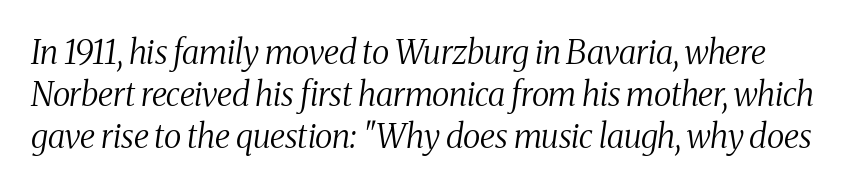
Q: Is the text bold? A: No.
Q: Is the text italic (slanted)? A: Yes, it leans right by about 8 degrees.
Q: Is the typeface a serif or a sans-serif typeface? A: Serif.
Q: Is the text underlined? A: No.
Q: Is the spacing between letters normal or unusually wide? A: Normal.
Q: Is the spacing between lines tight, normal or loose? A: Normal.
Q: Width (condensed, normal, or wide)? A: Condensed.
Q: Stroke contrast? A: Medium.
Q: x-height? A: Medium.
Q: Monospaced? A: No.
